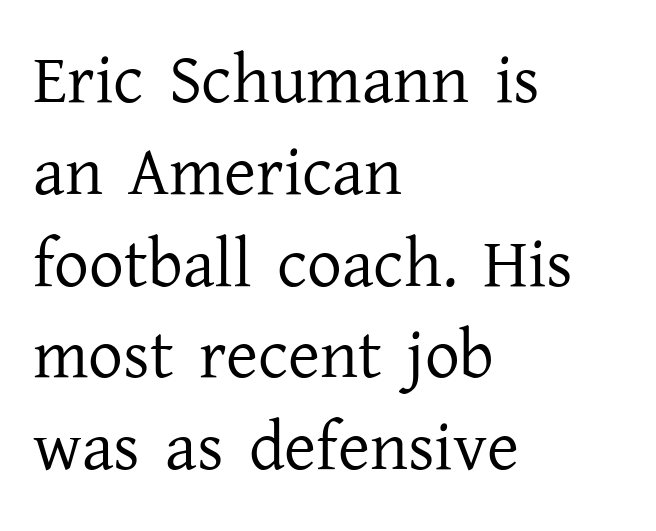
The specimen omits any rule beneath the text block's lines. These lines were composed using upright roman letters. The strokes carry an ordinary text weight at most. Does the type have serifs? Yes, each stem ends in a small foot.
